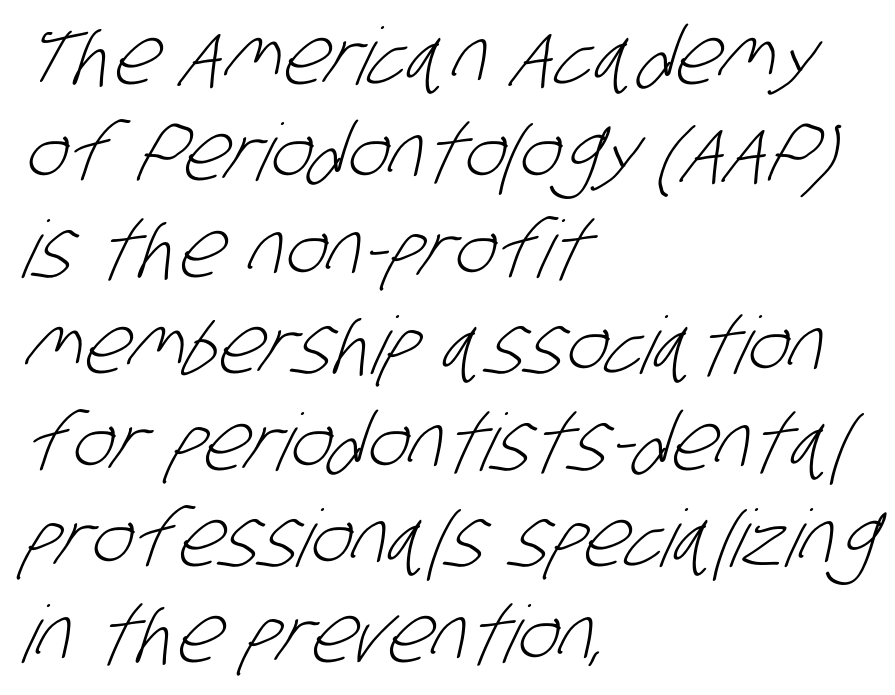
These lines keep a tight, regular rhythm from letter to letter. Nothing heavy about these letters — not bold at all. Decoration check: the copy has no underline. Note the varied advance widths — an 'i' is clearly narrower than an 'm'. I'd call this a sans setting — the letters go barefoot.
